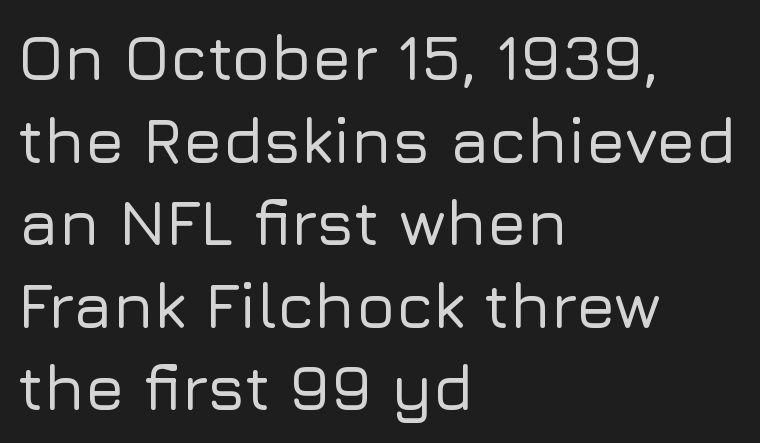
No feet cap the strokes, marking this as sans-serif type. In terms of letterspacing, this is plain default setting. Honestly, the row spacing looks completely unremarkable. Character widths vary here, with narrow letters taking less room than wide ones. Any mark beneath the type? The region is blank. All the whitespace from short lines collects on the right.
